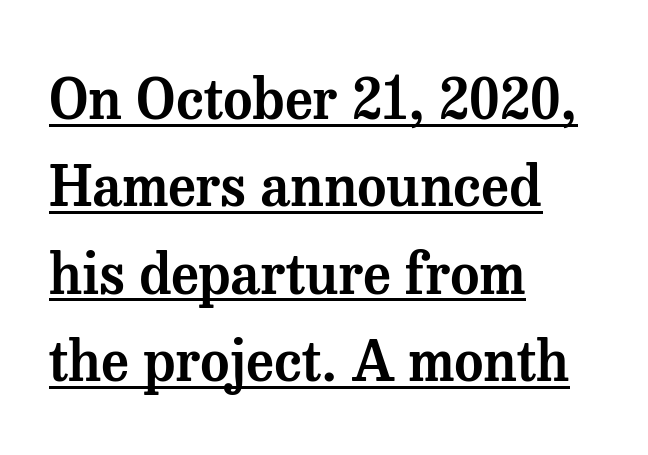
Q: Is the text italic (slanted)? A: No, it is upright.
Q: Is the typeface a serif or a sans-serif typeface? A: Serif.
Q: Is the text underlined? A: Yes.
Q: How is the paragraph aligned? A: Left-aligned.
Q: Is the spacing between letters normal or unusually wide? A: Normal.
Q: Is the spacing between lines tight, normal or loose? A: Normal.
Q: Width (condensed, normal, or wide)? A: Normal.
Q: Stroke contrast? A: Medium.
Q: x-height? A: Medium.
Q: Monospaced? A: No.
